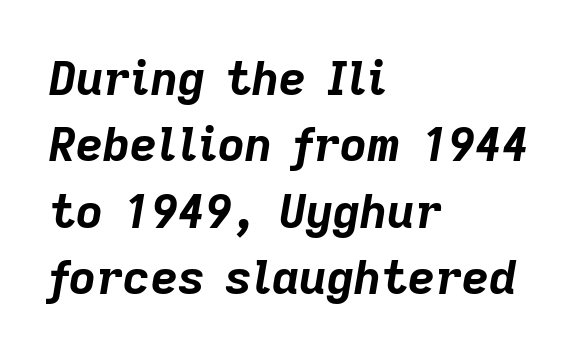
{"italic": "yes", "lean": "right", "slant_degrees": 9, "bold": "yes", "weight": "bold", "width": "normal", "stroke_contrast": "low", "x_height": "medium", "monospaced": "no", "underline": "no", "align": "left", "line_spacing": "normal", "line_spacing_ratio": 1.41, "letter_spacing": "normal", "letter_spacing_em": 0.0, "glyph_px": 47}
